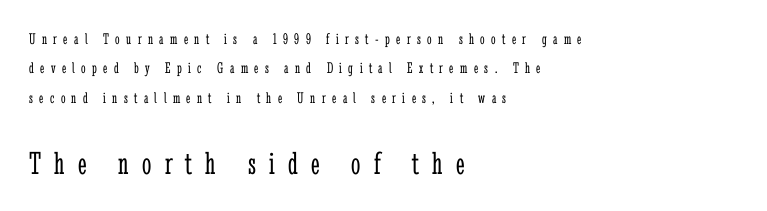
Q: Is the text bold? A: No.
Q: Is the text italic (slanted)? A: No, it is upright.
Q: Is the typeface a serif or a sans-serif typeface? A: Serif.
Q: Is the text underlined? A: No.
Q: How is the paragraph aligned? A: Left-aligned.
Q: Is the spacing between letters normal or unusually wide? A: Unusually wide.
Q: Which block of text is set in a larger size, the first (top) or the second (bottom)? A: The second (bottom) one.
Q: Width (condensed, normal, or wide)? A: Condensed.
Q: Stroke contrast? A: Low.
Q: x-height? A: Medium.
Q: Monospaced? A: No.
